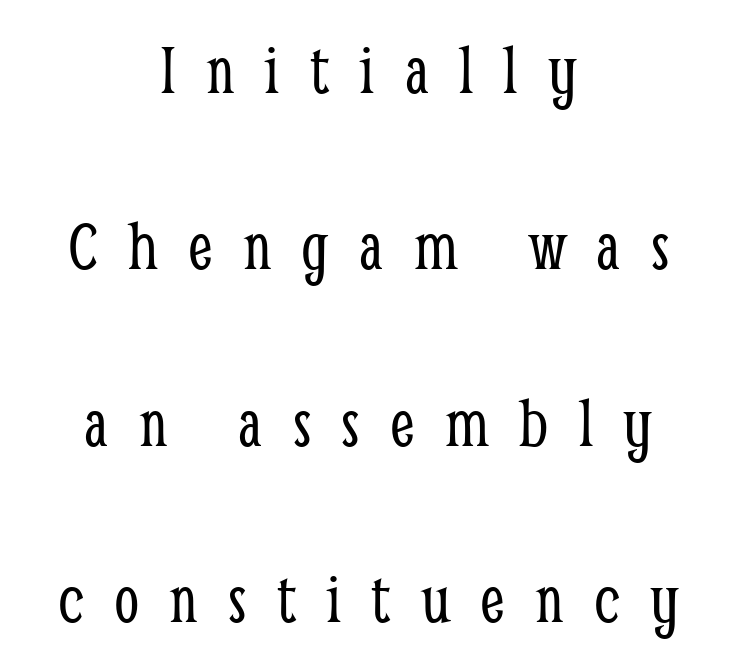
{"serif": "yes", "italic": "no", "bold": "no", "weight": "light", "width": "condensed", "stroke_contrast": "low", "x_height": "medium", "monospaced": "no", "underline": "no", "align": "center", "line_spacing": "loose", "line_spacing_ratio": 2.45, "letter_spacing": "wide", "letter_spacing_em": 0.42, "glyph_px": 72}
